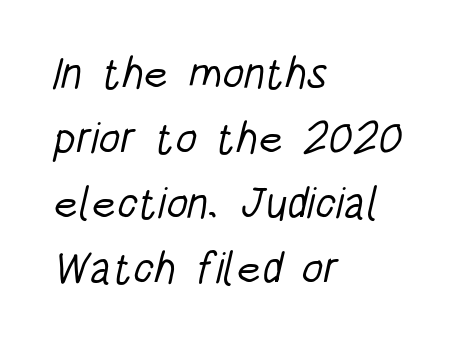
These lines sit exactly where default settings would place them. A typesetter would call this proportional, since set widths differ per character. Any mark beneath the type? The region is blank. The lines in this sample share a left origin and differ only in where they stop. No chunkiness to these letters — they're not bold.
